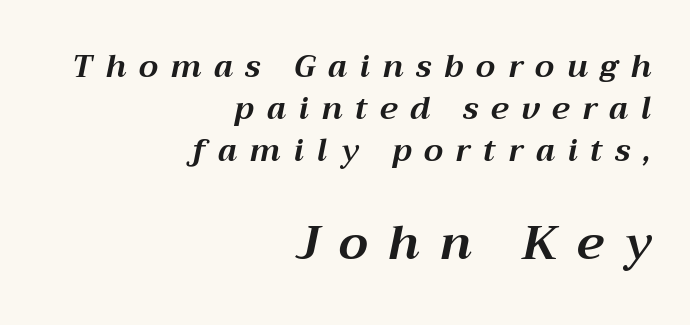
Horizontal bands of white between lines are of average thickness. A student would notice the bottom passage is typeset larger than what precedes it. Italic: yes, the glyphs are oblique. These lines stack with their right ends in a neat column.
